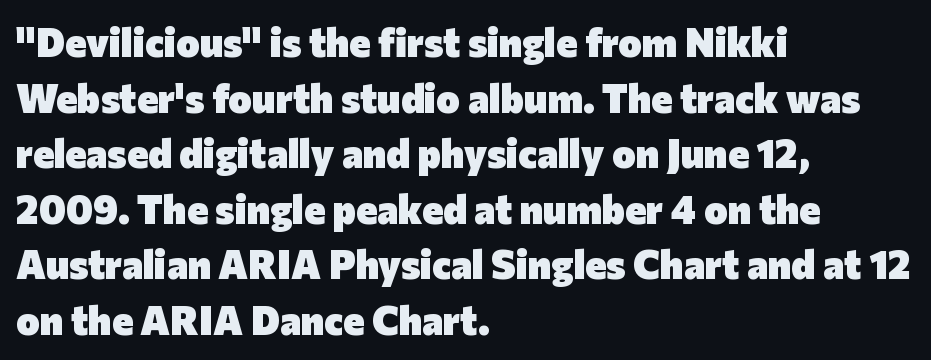
Baseline-to-baseline distance is the conventional proportion of letter height. The gaps between neighbouring characters are ordinary and unremarkable. This rendering uses left alignment, leaving the right contour irregular. Each glyph is drawn with heavy, bold strokes. Type without underlining. Is this a fixed-width face? No — the glyphs have proportional, varying widths.
